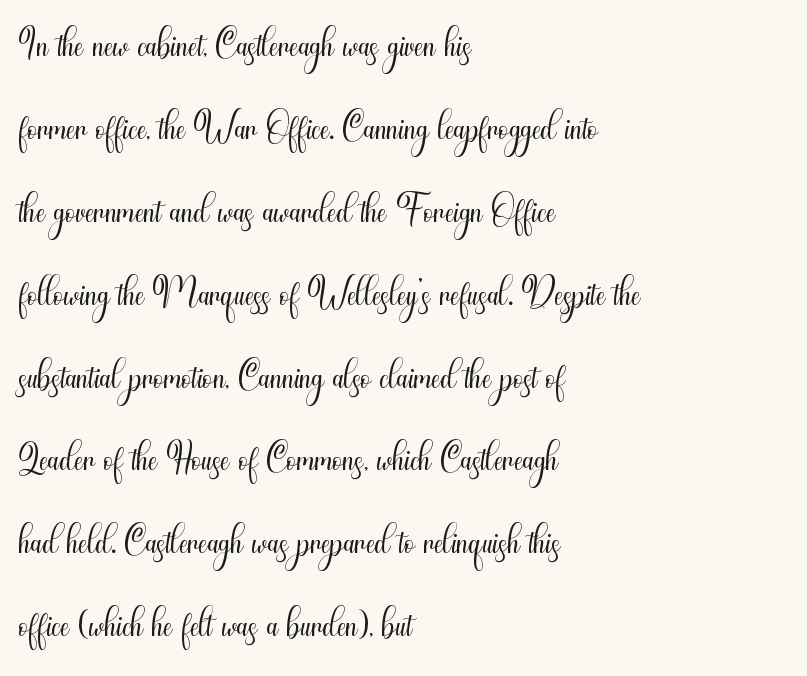
This rendering features lettering with no underline. Nothing heavy about these letters — not bold at all. The passage shown stacks its lines at a standard gap. These lines are set flush left with a ragged right edge. Caption: standard tracking, unaltered.
